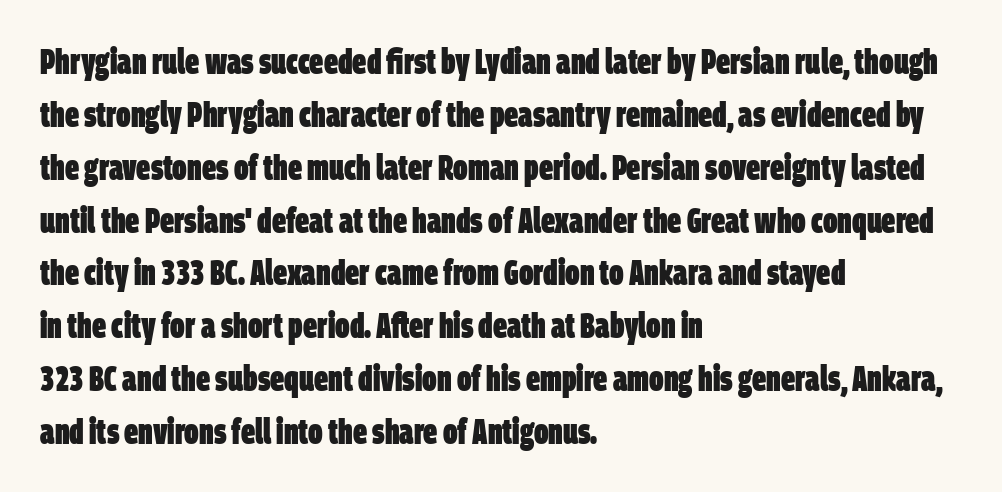
Stroke terminals: plain, sans-serif. Emphasis by weight is at full strength: bold. The gaps between neighbouring characters are ordinary and unremarkable. The strip under each line holds only bare page. The space between consecutive lines is moderate.
